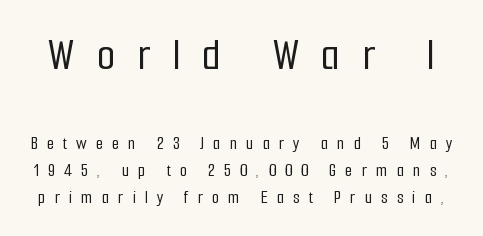
The image shows 47 px condensed sans-serif type, upright; set normal line spacing (1.43x), unusually wide letter spacing (+0.47 em), not underlined; the first (top) block is 2.47x larger; low stroke contrast and a medium x-height.
